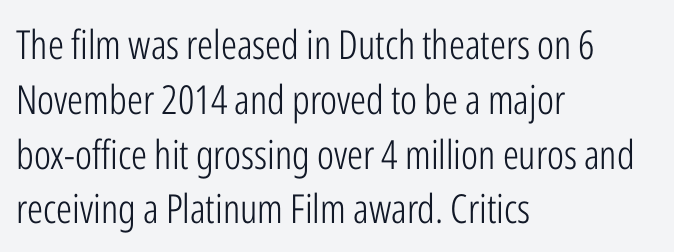
Q: Is the text bold? A: No.
Q: Is the text italic (slanted)? A: No, it is upright.
Q: Is the typeface a serif or a sans-serif typeface? A: Sans-serif.
Q: Is the text underlined? A: No.
Q: How is the paragraph aligned? A: Left-aligned.
Q: Is the spacing between letters normal or unusually wide? A: Normal.
Q: Is the spacing between lines tight, normal or loose? A: Normal.
Q: Width (condensed, normal, or wide)? A: Condensed.
Q: Stroke contrast? A: Low.
Q: x-height? A: Medium.
Q: Monospaced? A: No.
